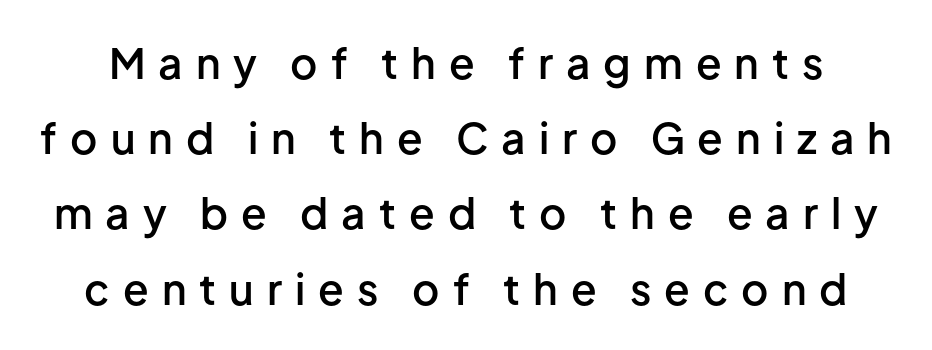
{"serif": "no", "italic": "no", "bold": "semi", "weight": "semibold", "width": "normal", "stroke_contrast": "low", "x_height": "medium", "monospaced": "no", "underline": "no", "line_spacing_ratio": 1.79, "letter_spacing": "wide", "letter_spacing_em": 0.31, "glyph_px": 42}
